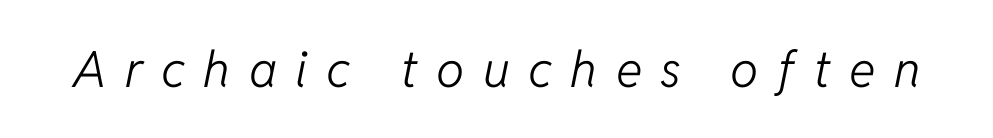
Q: Is the text bold? A: No.
Q: Is the text italic (slanted)? A: Yes, it leans right by about 11 degrees.
Q: Is the text underlined? A: No.
Q: Is the spacing between letters normal or unusually wide? A: Unusually wide.
Q: Width (condensed, normal, or wide)? A: Normal.
Q: Stroke contrast? A: Low.
Q: x-height? A: Medium.
Q: Monospaced? A: No.
